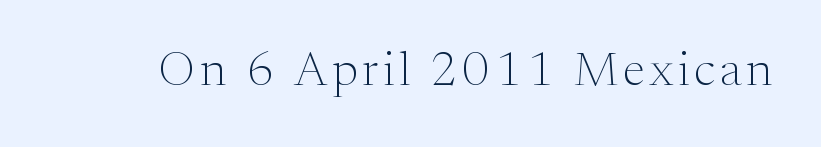
{"serif": "yes", "italic": "no", "bold": "no", "weight": "light", "width": "normal", "stroke_contrast": "medium", "x_height": "medium", "monospaced": "no", "underline": "no", "glyph_px": 48}
